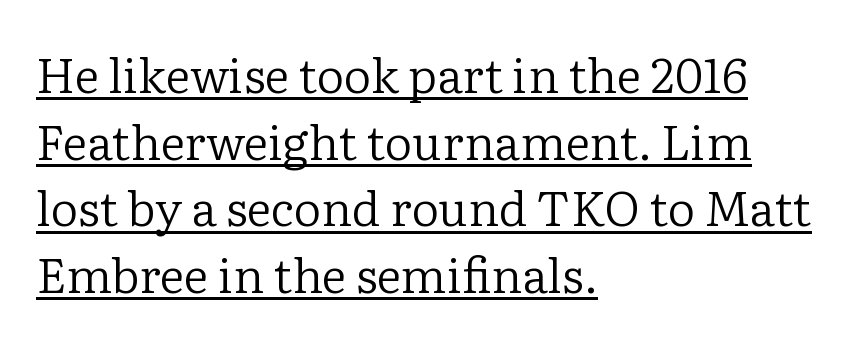
{"serif": "yes", "italic": "no", "bold": "no", "weight": "regular", "width": "normal", "stroke_contrast": "low", "x_height": "medium", "monospaced": "no", "underline": "yes", "align": "left", "line_spacing": "normal", "line_spacing_ratio": 1.39, "letter_spacing": "normal", "letter_spacing_em": 0.0, "glyph_px": 48}
